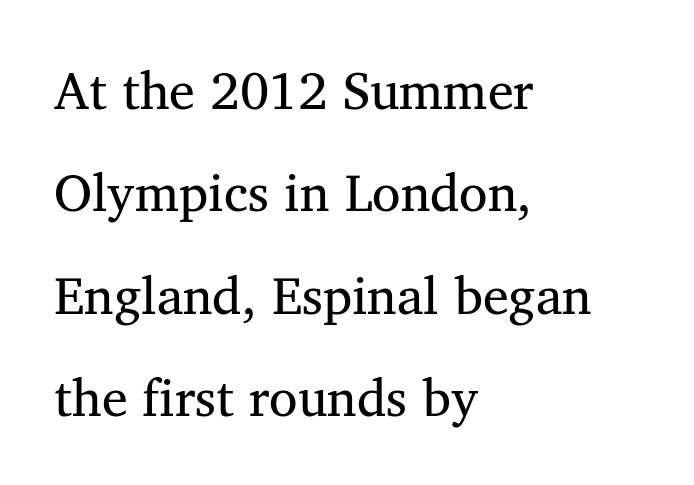
The image shows 52 px regular-weight serif type, upright; set left-aligned, loose line spacing (1.97x), normal letter spacing, not underlined; medium stroke contrast and a medium x-height.
